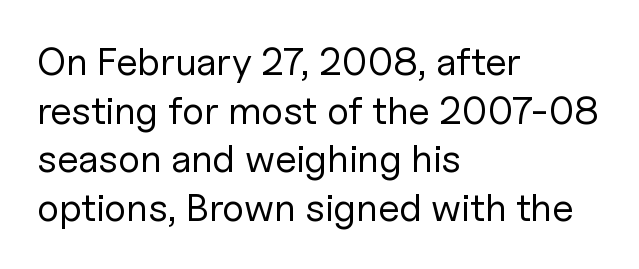
Q: Is the text bold? A: No.
Q: Is the text italic (slanted)? A: No, it is upright.
Q: Is the typeface a serif or a sans-serif typeface? A: Sans-serif.
Q: Is the text underlined? A: No.
Q: How is the paragraph aligned? A: Left-aligned.
Q: Is the spacing between letters normal or unusually wide? A: Normal.
Q: Is the spacing between lines tight, normal or loose? A: Normal.
Q: Width (condensed, normal, or wide)? A: Normal.
Q: Stroke contrast? A: Low.
Q: x-height? A: Medium.
Q: Monospaced? A: No.
